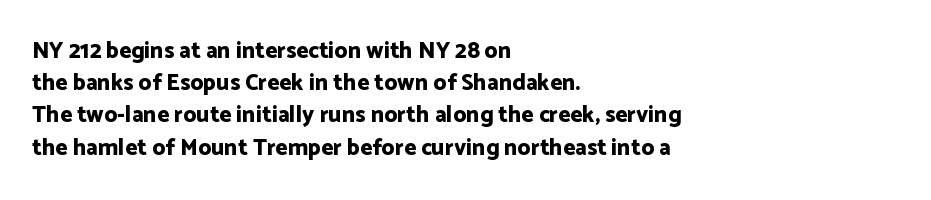
Q: Is the text bold? A: Yes.
Q: Is the text italic (slanted)? A: No, it is upright.
Q: Is the text underlined? A: No.
Q: How is the paragraph aligned? A: Left-aligned.
Q: Is the spacing between letters normal or unusually wide? A: Normal.
Q: Is the spacing between lines tight, normal or loose? A: Normal.
